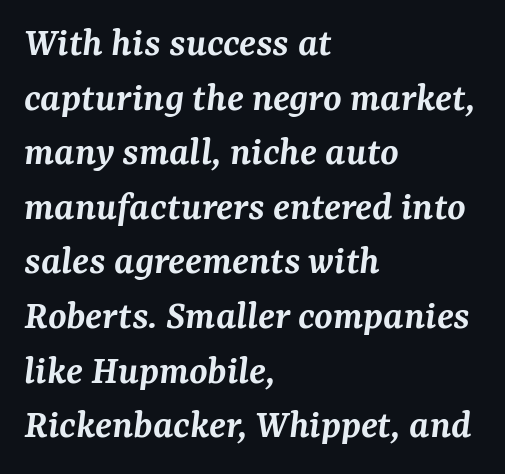
The image shows 42 px semibold serif type, italic (leaning right); set left-aligned, normal line spacing (1.3x), normal letter spacing, not underlined; medium stroke contrast and a medium x-height.
